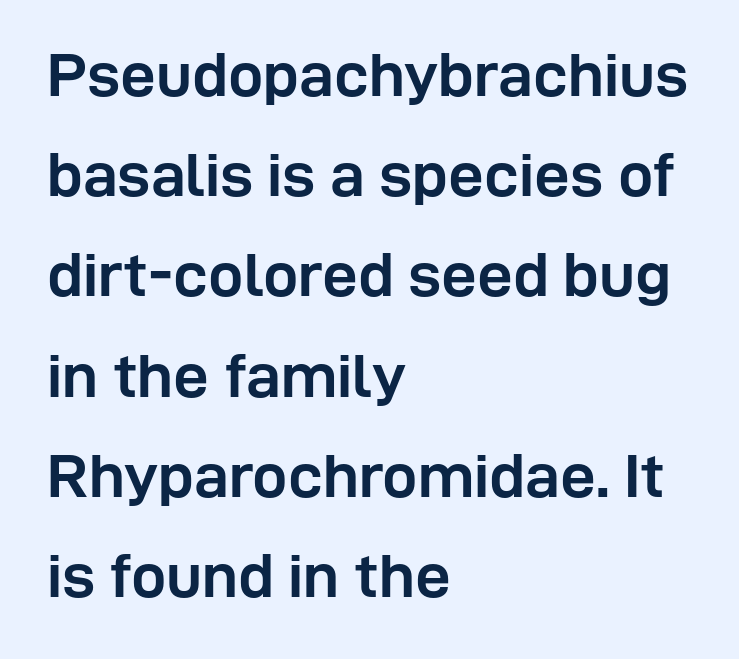
A sans-serif font was chosen for this passage. This rendering leaves character spacing at its baseline value. Note the varied advance widths — an 'i' is clearly narrower than an 'm'. Clear beneath every line of the passage. Vertically, the passage feels balanced, rows spaced as you'd expect. You'd pick this weight for a headline — it's a proper bold.
